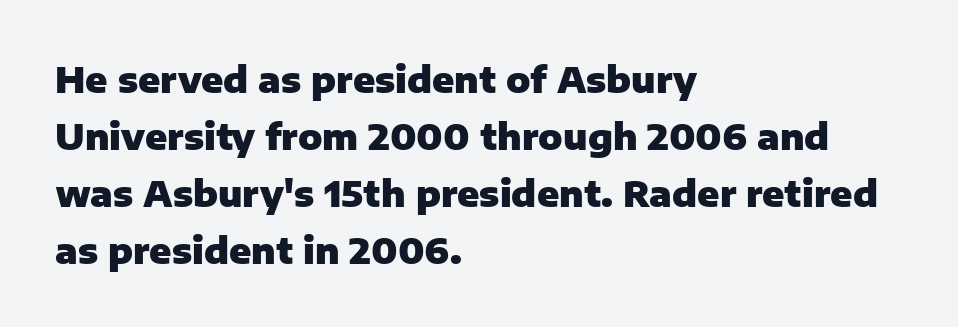
Spacing verdict: proportional, widths tailored to each character. The gap between lines stays unmarked. The compositor pushed each line to the left boundary. This rendering employs a face without finishing strokes, i.e., a sans-serif. Tracking here is standard; glyphs follow each other at the usual distance.
